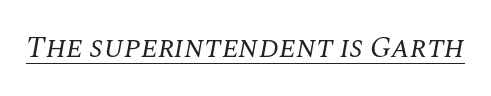
{"serif": "yes", "italic": "yes", "lean": "right", "slant_degrees": 10, "bold": "no", "weight": "regular", "width": "normal", "stroke_contrast": "medium", "x_height": "large", "monospaced": "no", "underline": "yes", "letter_spacing": "normal", "letter_spacing_em": 0.0, "glyph_px": 30}
